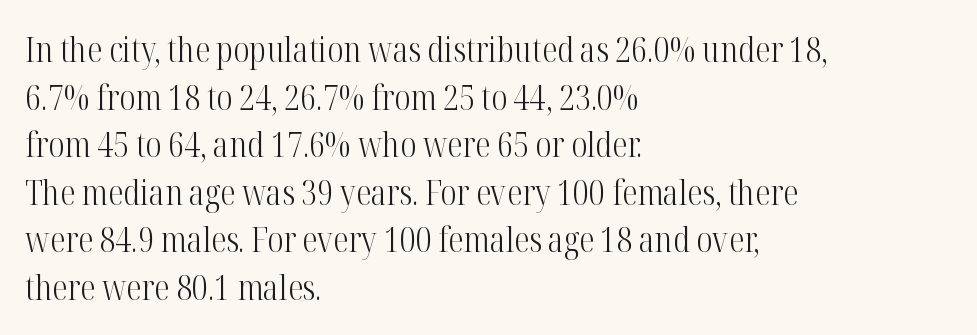
{"serif": "yes", "italic": "no", "bold": "no", "weight": "light", "width": "condensed", "stroke_contrast": "high", "x_height": "medium", "monospaced": "no", "underline": "no", "align": "left", "line_spacing": "normal", "line_spacing_ratio": 1.4, "letter_spacing": "normal", "letter_spacing_em": 0.0, "glyph_px": 34}
